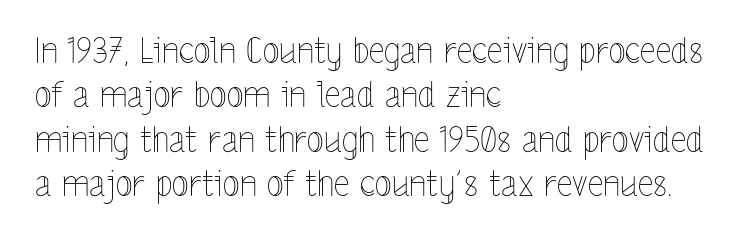
Q: Is the text bold? A: No.
Q: Is the text italic (slanted)? A: No, it is upright.
Q: Is the text underlined? A: No.
Q: How is the paragraph aligned? A: Left-aligned.
Q: Is the spacing between letters normal or unusually wide? A: Normal.
Q: Is the spacing between lines tight, normal or loose? A: Normal.
Q: Width (condensed, normal, or wide)? A: Condensed.
Q: x-height? A: Medium.
Q: Monospaced? A: No.
